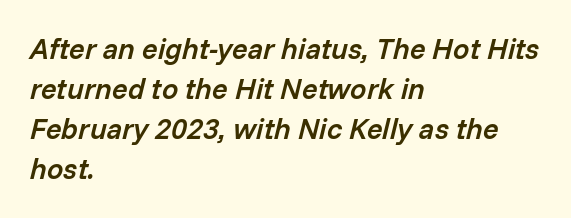
The image shows 29 px semibold type, italic (leaning right); set left-aligned, normal line spacing (1.38x), normal letter spacing, not underlined; low stroke contrast and a medium x-height.
